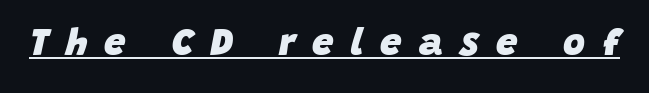
The image shows 38 px heavy type, italic (leaning right); set unusually wide letter spacing (+0.45 em), underlined; low stroke contrast and a large x-height.
